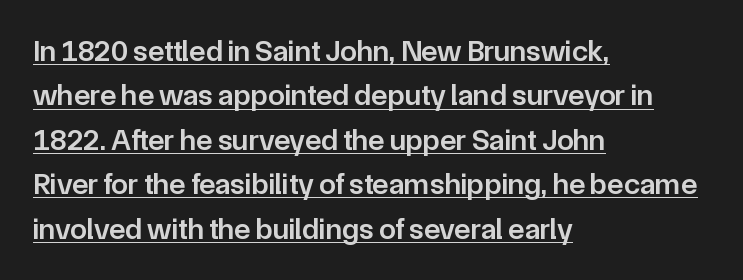
{"serif": "no", "italic": "no", "bold": "semi", "weight": "semibold", "width": "normal", "stroke_contrast": "low", "x_height": "medium", "monospaced": "no", "underline": "yes", "align": "left", "line_spacing": "normal", "line_spacing_ratio": 1.48, "letter_spacing": "normal", "letter_spacing_em": 0.0, "glyph_px": 30}
